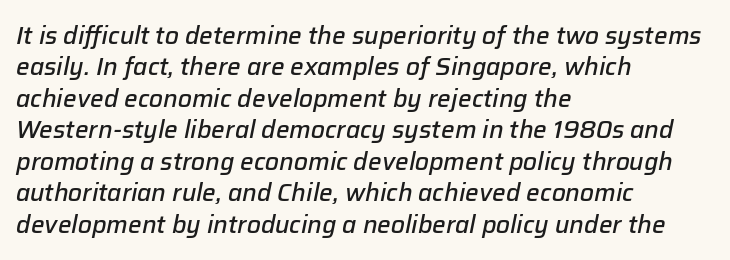
The image shows 24 px text type, italic (leaning right); set left-aligned, normal line spacing (1.31x), normal letter spacing, not underlined.
